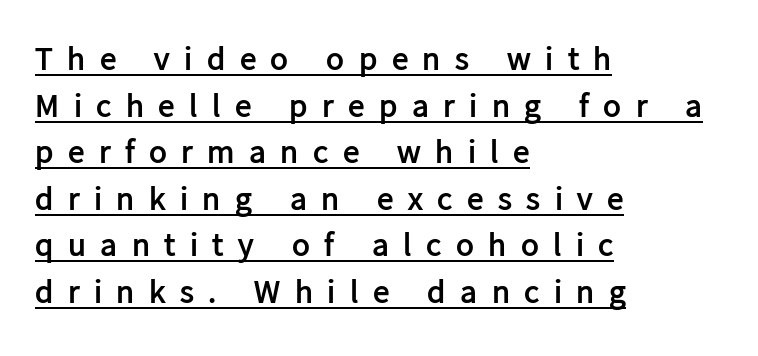
The characters display no serif detailing; their extremities are plain. This sample uses expanded letter spacing, leaving extra air between glyphs. Short and long lines alike share a common starting point at left. Evenly set lines give the paragraph a standard silhouette. Ascenders rise straight up at ninety degrees.
